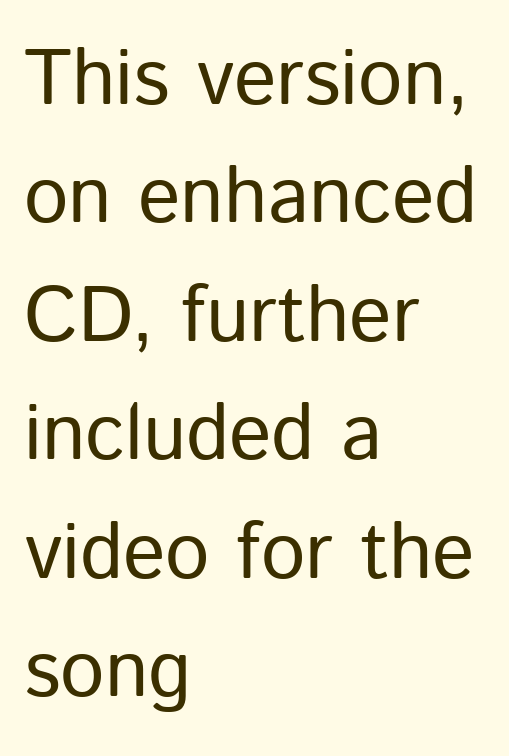
The image shows 79 px regular-weight sans-serif type, upright; set left-aligned, normal line spacing (1.5x), normal letter spacing, not underlined; low stroke contrast and a medium x-height.
